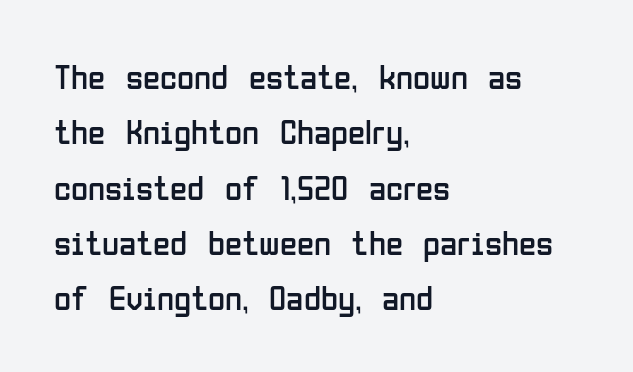
The image shows 35 px regular-weight, condensed sans-serif type, upright; set left-aligned, normal line spacing (1.58x), normal letter spacing, not underlined; low stroke contrast and a medium x-height.
